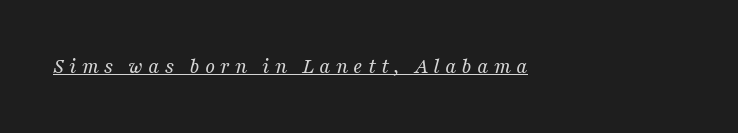
{"italic": "yes", "lean": "right", "slant_degrees": 16, "bold": "no", "underline": "yes", "letter_spacing": "wide", "letter_spacing_em": 0.23, "glyph_px": 22}
